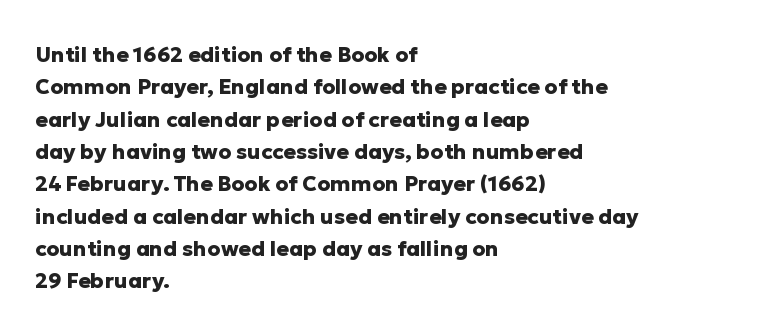
Unlike italic type, these characters show no tilt at all. Line starts are locked; line ends wander. Characters follow at the spacing the type designer built in. On the weight axis this lands at bold, roughly 700. The passage shown is not underscored anywhere.
